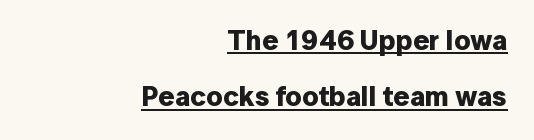
Q: Is the text bold? A: Yes.
Q: Is the text italic (slanted)? A: No, it is upright.
Q: Is the typeface a serif or a sans-serif typeface? A: Sans-serif.
Q: Is the text underlined? A: Yes.
Q: How is the paragraph aligned? A: Right-aligned.
Q: Is the spacing between letters normal or unusually wide? A: Normal.
Q: Is the spacing between lines tight, normal or loose? A: Loose.
Q: Width (condensed, normal, or wide)? A: Normal.
Q: Stroke contrast? A: Low.
Q: x-height? A: Medium.
Q: Monospaced? A: No.
